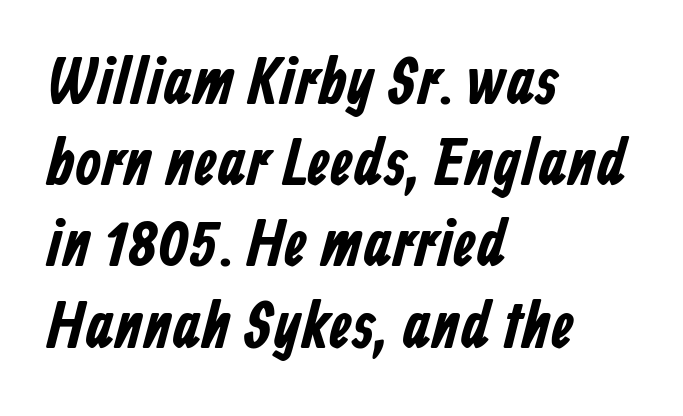
Q: Is the typeface a serif or a sans-serif typeface? A: Sans-serif.
Q: Is the text underlined? A: No.
Q: How is the paragraph aligned? A: Left-aligned.
Q: Is the spacing between letters normal or unusually wide? A: Normal.
Q: Width (condensed, normal, or wide)? A: Condensed.
Q: Stroke contrast? A: Low.
Q: x-height? A: Medium.
Q: Monospaced? A: No.
